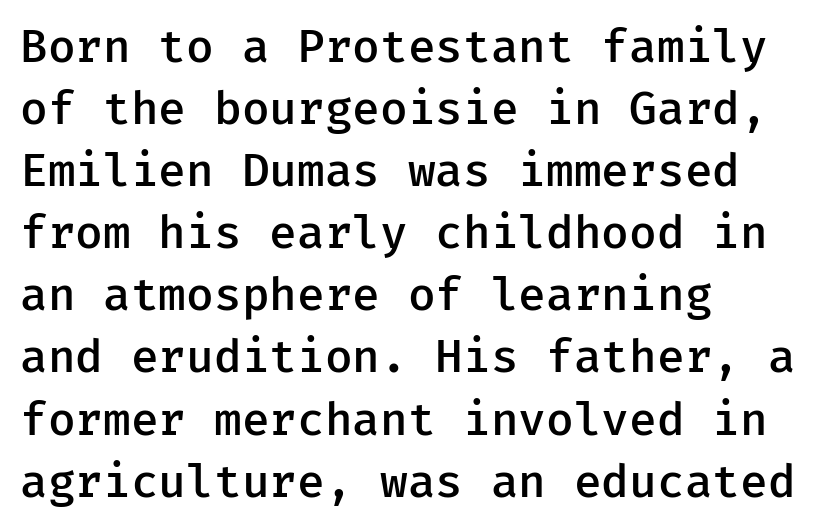
The image shows 45 px semibold sans-serif type, upright; set left-aligned, normal line spacing (1.38x), normal letter spacing, not underlined; low stroke contrast and a medium x-height.
